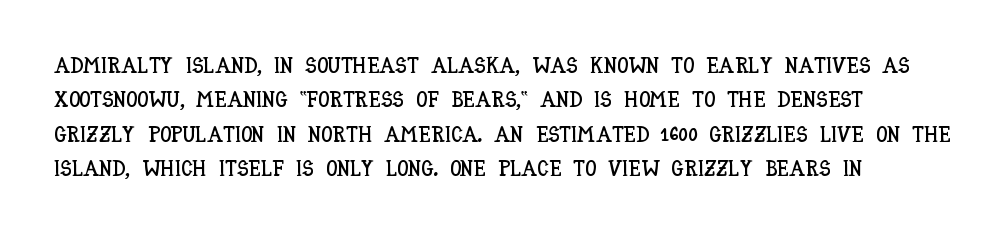
Teacher's note: observe the even left margin — that is flush-left alignment. The passage shown has conventional tracking throughout. It's the straight-up-and-down kind of type. The block of text has a typical density, with ordinary space between rows. The area under the type is left untouched.
